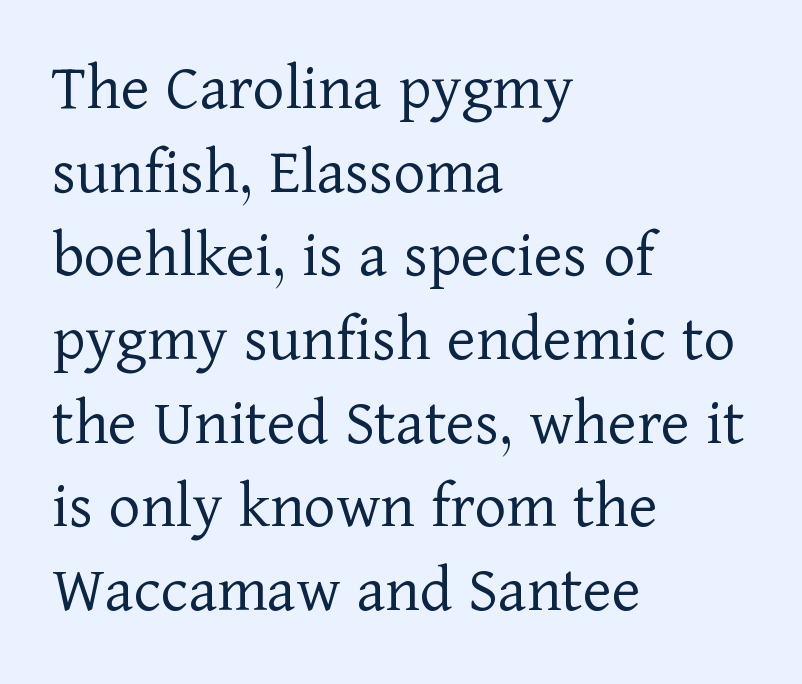
Q: Is the text bold? A: No.
Q: Is the text italic (slanted)? A: No, it is upright.
Q: Is the typeface a serif or a sans-serif typeface? A: Serif.
Q: Is the text underlined? A: No.
Q: How is the paragraph aligned? A: Left-aligned.
Q: Is the spacing between letters normal or unusually wide? A: Normal.
Q: Width (condensed, normal, or wide)? A: Normal.
Q: Stroke contrast? A: Low.
Q: x-height? A: Medium.
Q: Monospaced? A: No.
